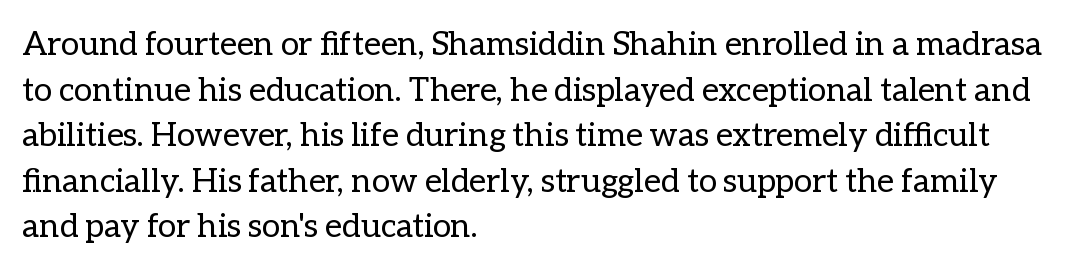
Notice how descenders clear the ascenders below comfortably — that's standard leading. You could not count columns in this text — the font is proportionally spaced. Nobody drew a line under any word here. The letterforms sit at book weight or below.
